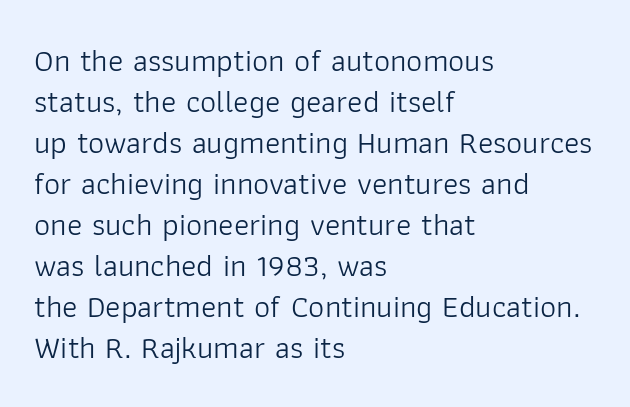
{"serif": "no", "italic": "no", "bold": "no", "weight": "light", "width": "normal", "stroke_contrast": "low", "x_height": "medium", "monospaced": "no", "underline": "no", "align": "left", "line_spacing": "normal", "line_spacing_ratio": 1.28, "letter_spacing": "normal", "letter_spacing_em": 0.0, "glyph_px": 32}
